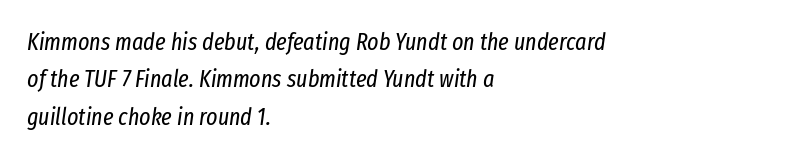
Casual observation: everything's shoved over to the left. Clear beneath every line of the passage. Compared with ordinary roman type, these characters are visibly tilted. You could call the tracking neutral — neither tight nor loose.
